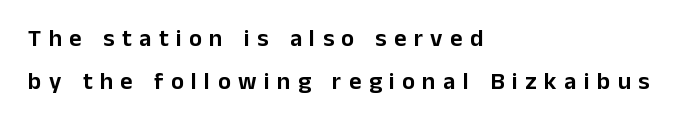
The image shows 24 px text type, upright; set left-aligned, line spacing 1.8x, unusually wide letter spacing (+0.31 em), not underlined.
